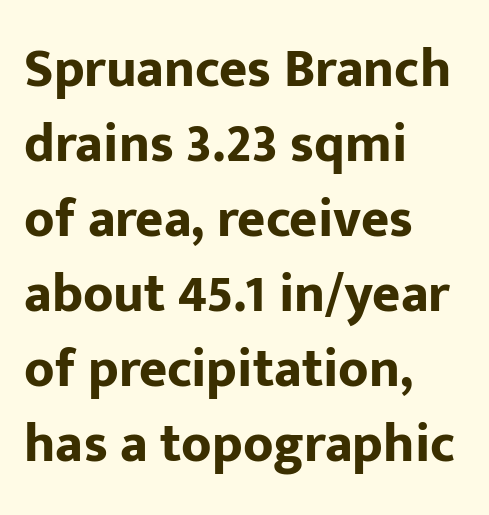
Alignment: flush left. The lettering stays uniformly vertical, giving the passage a roman look. There is no visible air inserted between adjacent glyphs. This sample has the flowing, uneven cadence of proportional lettering. Compared with an ordinary text face, these strokes are far heavier — a full bold.
